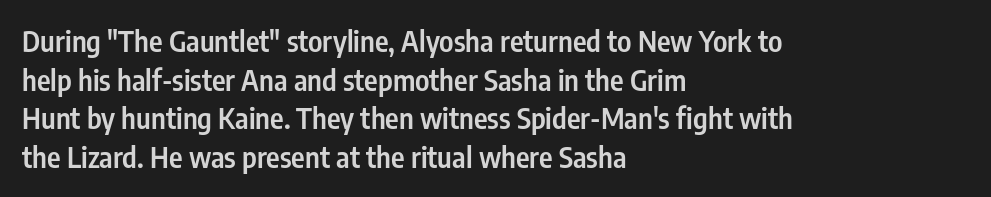
Q: Is the text bold? A: Semi-bold.
Q: Is the text italic (slanted)? A: No, it is upright.
Q: Is the typeface a serif or a sans-serif typeface? A: Sans-serif.
Q: Is the text underlined? A: No.
Q: How is the paragraph aligned? A: Left-aligned.
Q: Is the spacing between letters normal or unusually wide? A: Normal.
Q: Is the spacing between lines tight, normal or loose? A: Normal.
Q: Width (condensed, normal, or wide)? A: Condensed.
Q: Stroke contrast? A: Low.
Q: x-height? A: Medium.
Q: Monospaced? A: No.
